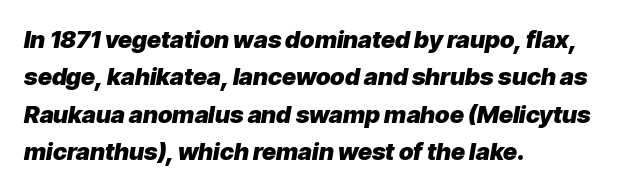
Leading: standard. Standard letterfit; no display-style spreading of the glyphs. The letters are slanted; this is an italic face. Decoration check: the copy has no underline. The passage is arranged the way most books set body copy — flush left.
